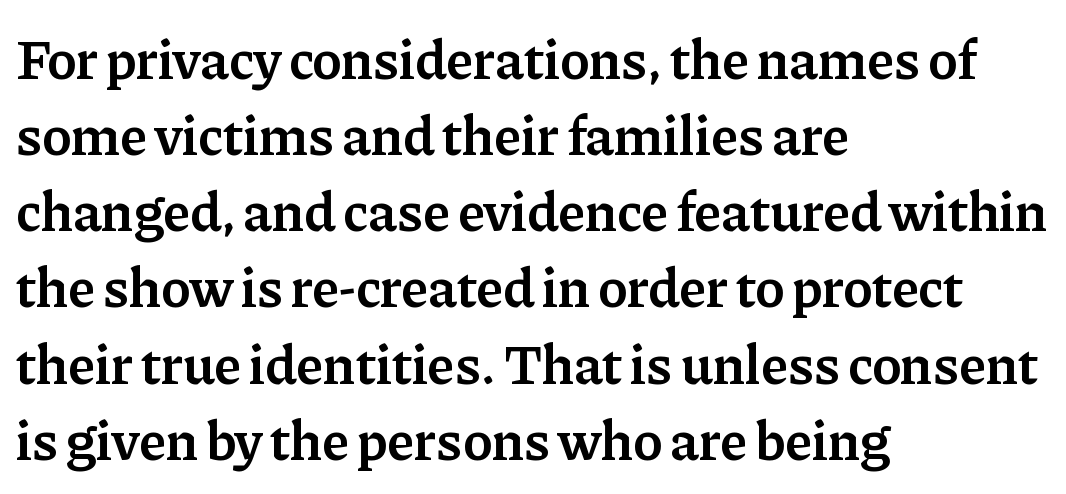
{"serif": "yes", "italic": "no", "bold": "semi", "weight": "semibold", "width": "normal", "stroke_contrast": "low", "x_height": "medium", "monospaced": "no", "underline": "no", "align": "left", "line_spacing": "normal", "line_spacing_ratio": 1.36, "letter_spacing": "normal", "letter_spacing_em": 0.0, "glyph_px": 56}
